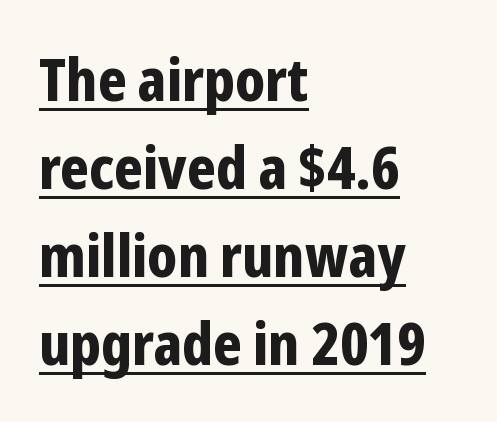
Q: Is the text bold? A: Yes.
Q: Is the text italic (slanted)? A: No, it is upright.
Q: Is the typeface a serif or a sans-serif typeface? A: Sans-serif.
Q: Is the text underlined? A: Yes.
Q: How is the paragraph aligned? A: Left-aligned.
Q: Is the spacing between letters normal or unusually wide? A: Normal.
Q: Is the spacing between lines tight, normal or loose? A: Normal.
Q: Width (condensed, normal, or wide)? A: Condensed.
Q: Stroke contrast? A: Low.
Q: x-height? A: Medium.
Q: Monospaced? A: No.
